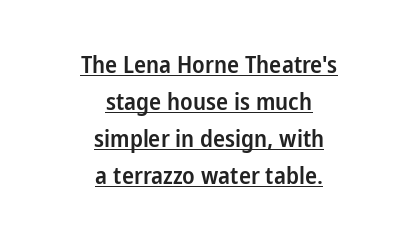
{"italic": "no", "bold": "semi", "underline": "yes", "align": "center", "line_spacing": "normal", "line_spacing_ratio": 1.54, "letter_spacing": "normal", "letter_spacing_em": 0.0, "glyph_px": 24}
